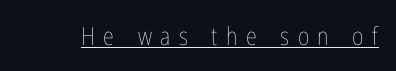
{"italic": "no", "bold": "no", "underline": "yes", "letter_spacing": "wide", "letter_spacing_em": 0.34, "glyph_px": 25}
